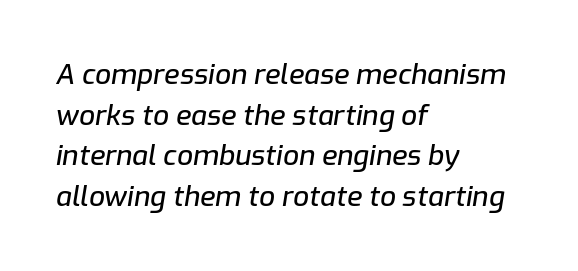
The image shows 28 px text type, italic (leaning right); set left-aligned, normal line spacing (1.45x), normal letter spacing, not underlined; low stroke contrast and a medium x-height.
